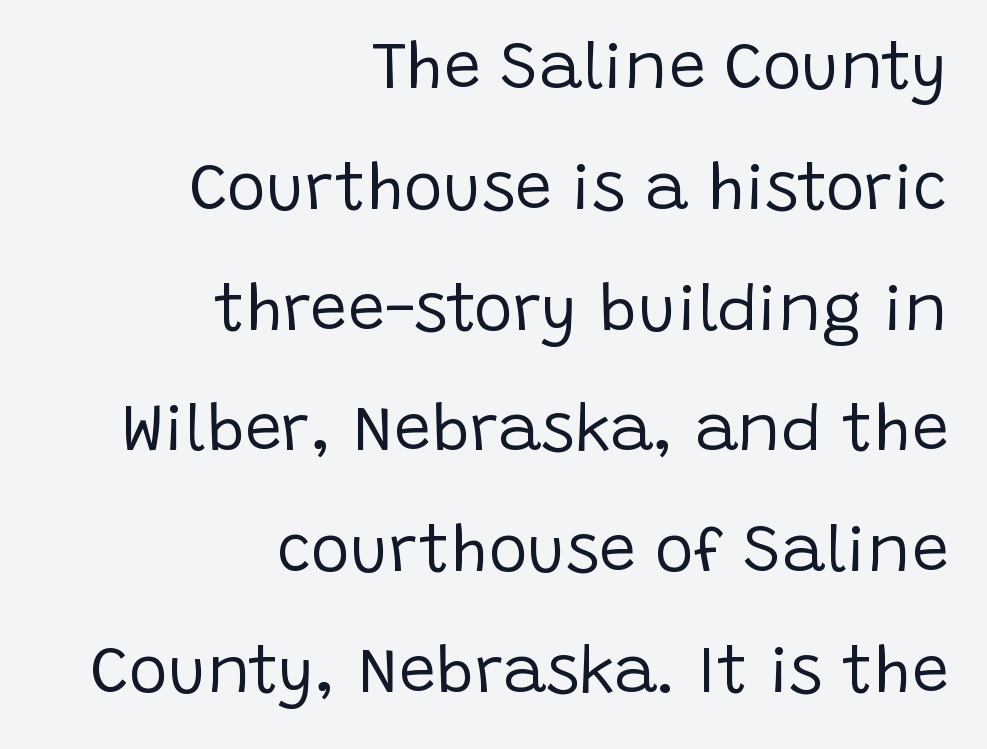
The image shows 66 px regular-weight sans-serif type, upright; set right-aligned, line spacing 1.83x, normal letter spacing, not underlined; low stroke contrast and a large x-height.
